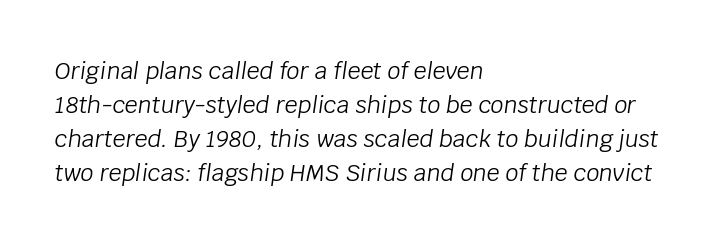
The strokes are not fattened; the text isn't bold. Style check: oblique. Students, observe: this is what conventionally led text looks like. Every row of glyphs begins at an identical x-position on the left.
